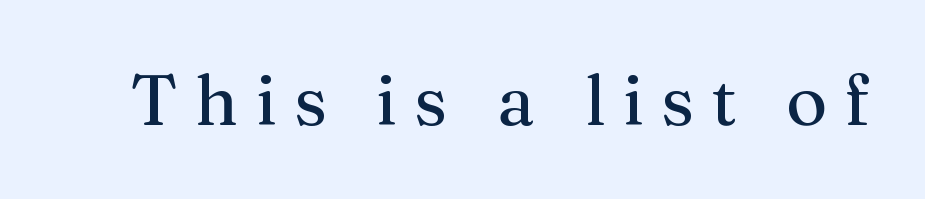
Q: Is the text bold? A: No.
Q: Is the text italic (slanted)? A: No, it is upright.
Q: Is the typeface a serif or a sans-serif typeface? A: Serif.
Q: Is the text underlined? A: No.
Q: Is the spacing between letters normal or unusually wide? A: Unusually wide.
Q: Width (condensed, normal, or wide)? A: Normal.
Q: Stroke contrast? A: Medium.
Q: x-height? A: Medium.
Q: Monospaced? A: No.
